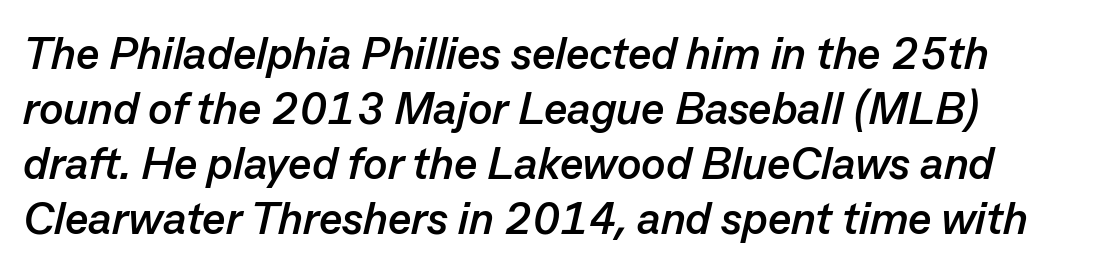
{"italic": "yes", "lean": "right", "slant_degrees": 13, "bold": "yes", "weight": "semibold", "width": "normal", "stroke_contrast": "low", "x_height": "medium", "monospaced": "no", "underline": "no", "line_spacing_ratio": 1.22, "letter_spacing": "normal", "letter_spacing_em": 0.0, "glyph_px": 45}
